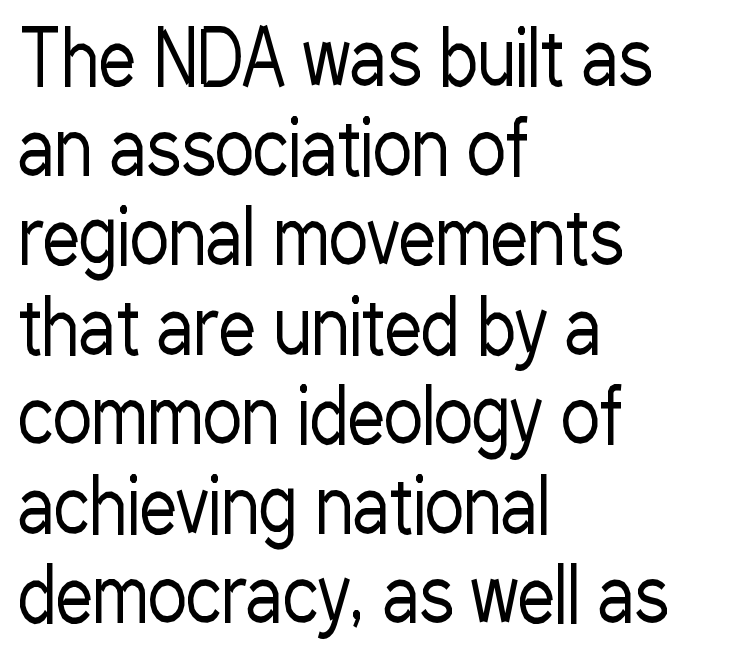
{"serif": "no", "italic": "no", "bold": "no", "weight": "regular", "width": "condensed", "stroke_contrast": "low", "x_height": "medium", "monospaced": "no", "underline": "no", "align": "left", "line_spacing_ratio": 1.21, "letter_spacing": "normal", "letter_spacing_em": 0.0, "glyph_px": 74}
